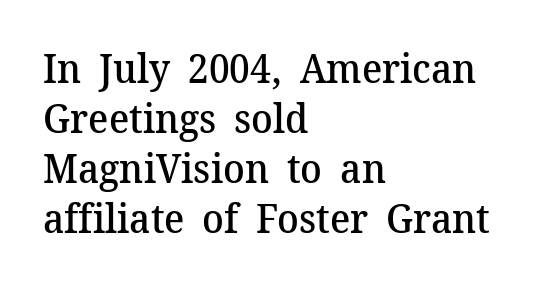
Q: Is the text bold? A: Semi-bold.
Q: Is the text italic (slanted)? A: No, it is upright.
Q: Is the typeface a serif or a sans-serif typeface? A: Serif.
Q: Is the text underlined? A: No.
Q: How is the paragraph aligned? A: Left-aligned.
Q: Is the spacing between letters normal or unusually wide? A: Normal.
Q: Is the spacing between lines tight, normal or loose? A: Normal.
Q: Width (condensed, normal, or wide)? A: Normal.
Q: Stroke contrast? A: Medium.
Q: x-height? A: Medium.
Q: Monospaced? A: No.
